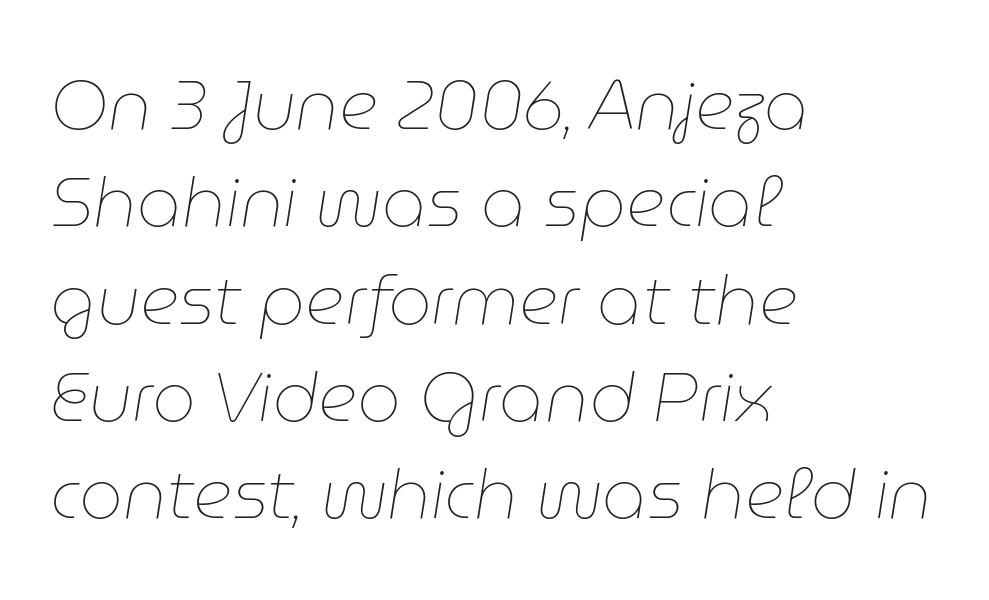
The image shows 69 px thin type, italic (leaning right); set left-aligned, normal line spacing (1.41x), normal letter spacing, not underlined; low stroke contrast and a medium x-height.
